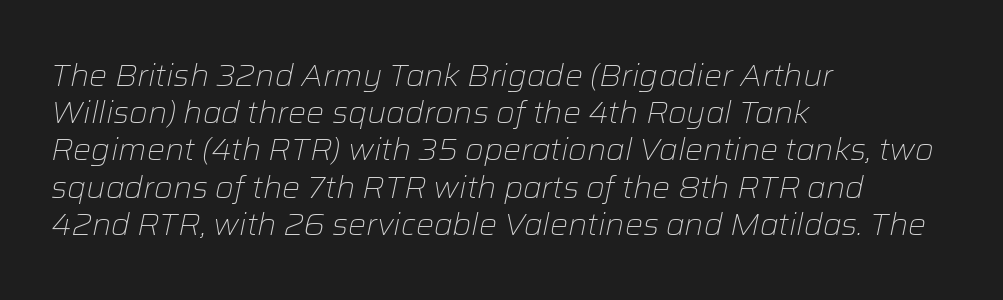
The passage shown has conventional tracking throughout. The passage shown is not bold in any degree. The font's italic variant was chosen for this text. Proportional: the letters do not fall into vertical columns.
